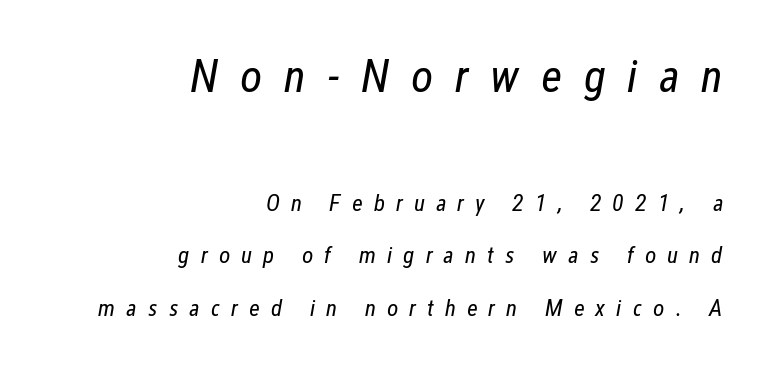
{"italic": "yes", "lean": "right", "slant_degrees": 12, "bold": "no", "weight": "regular", "width": "condensed", "stroke_contrast": "low", "x_height": "medium", "monospaced": "no", "underline": "no", "align": "right", "line_spacing": "loose", "line_spacing_ratio": 2.18, "letter_spacing": "wide", "letter_spacing_em": 0.46, "larger_block": "first", "size_ratio": 1.96, "glyph_px": 47}
